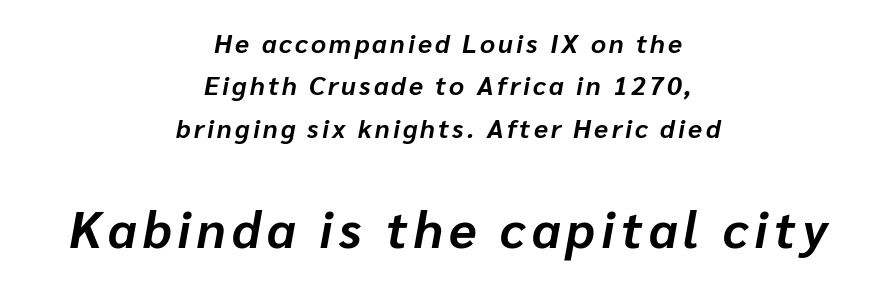
The image shows 51 px bold type, italic (leaning right); set centered, normal line spacing (1.63x), not underlined; the second (bottom) block is 1.96x larger; low stroke contrast and a medium x-height.
